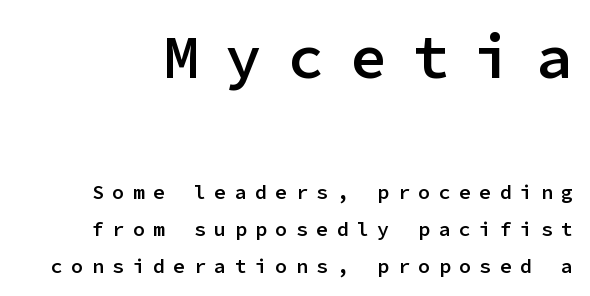
A typesetter would call this heavily tracked-out type. Here the designer chose a console-style face with uniform glyph widths. The type sits square on the baseline with zero lean. The designer gave the opening block more size than the closing block. Summary of weight: moderately heavy, a semibold.
